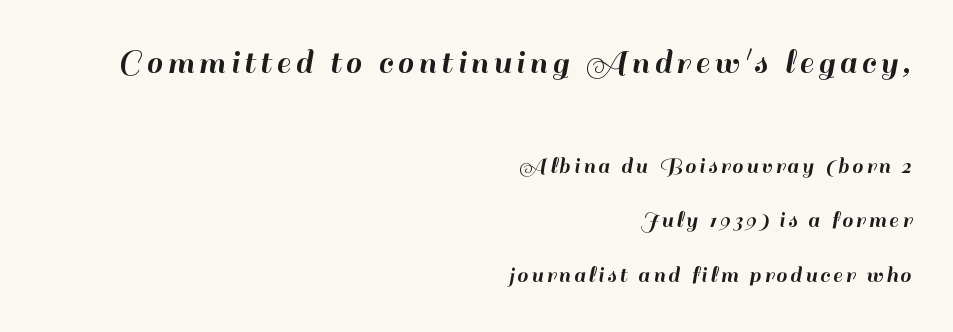
Q: Is the text italic (slanted)? A: Yes.
Q: Is the typeface a serif or a sans-serif typeface? A: Sans-serif.
Q: Is the text underlined? A: No.
Q: How is the paragraph aligned? A: Right-aligned.
Q: Is the spacing between lines tight, normal or loose? A: Loose.
Q: Which block of text is set in a larger size, the first (top) or the second (bottom)? A: The first (top) one.
Q: Width (condensed, normal, or wide)? A: Normal.
Q: Stroke contrast? A: High.
Q: x-height? A: Small.
Q: Monospaced? A: No.
